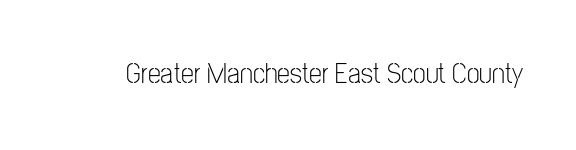
Q: Is the text bold? A: No.
Q: Is the text italic (slanted)? A: No, it is upright.
Q: Is the typeface a serif or a sans-serif typeface? A: Sans-serif.
Q: Is the text underlined? A: No.
Q: Is the spacing between letters normal or unusually wide? A: Normal.
Q: Width (condensed, normal, or wide)? A: Condensed.
Q: Stroke contrast? A: Low.
Q: x-height? A: Medium.
Q: Monospaced? A: No.
